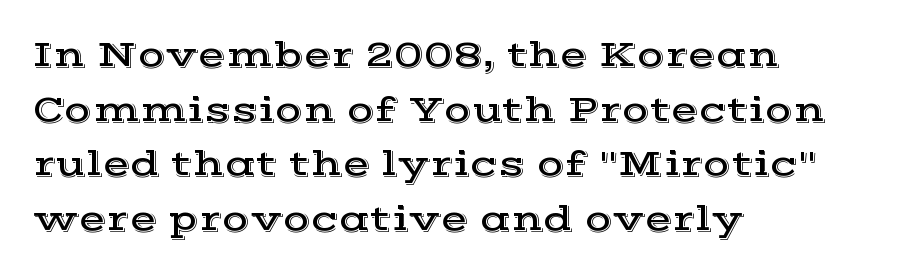
{"serif": "yes", "italic": "no", "width": "wide", "x_height": "medium", "monospaced": "no", "underline": "no", "align": "left", "line_spacing": "normal", "line_spacing_ratio": 1.52, "letter_spacing": "normal", "letter_spacing_em": 0.0, "glyph_px": 36}
